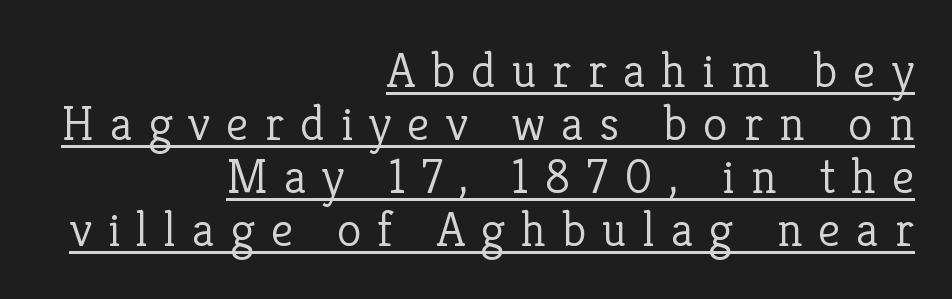
The image shows 50 px light serif type, upright; set right-aligned, tight line spacing (1.06x), unusually wide letter spacing (+0.32 em), underlined; low stroke contrast and a medium x-height.
